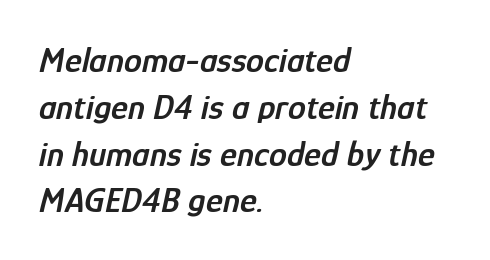
The image shows 36 px semibold, condensed type, italic (leaning right); set left-aligned, normal line spacing (1.3x), normal letter spacing, not underlined; low stroke contrast and a medium x-height.
